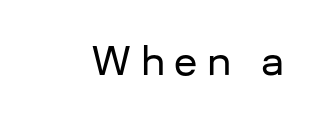
Q: Is the text italic (slanted)? A: No, it is upright.
Q: Is the typeface a serif or a sans-serif typeface? A: Sans-serif.
Q: Is the text underlined? A: No.
Q: Is the spacing between letters normal or unusually wide? A: Unusually wide.
Q: Width (condensed, normal, or wide)? A: Normal.
Q: Stroke contrast? A: Low.
Q: x-height? A: Medium.
Q: Monospaced? A: No.
